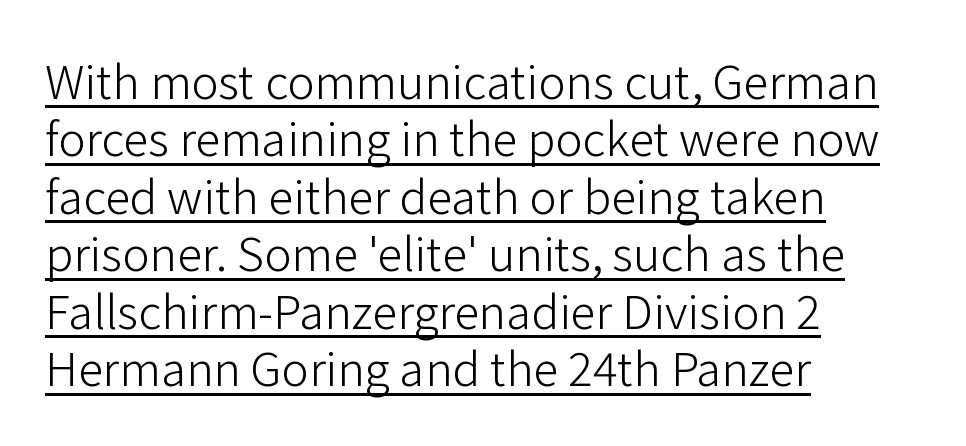
{"serif": "no", "italic": "no", "bold": "no", "weight": "light", "width": "normal", "stroke_contrast": "low", "x_height": "medium", "monospaced": "no", "underline": "yes", "align": "left", "line_spacing": "normal", "line_spacing_ratio": 1.25, "letter_spacing": "normal", "letter_spacing_em": 0.0, "glyph_px": 46}
